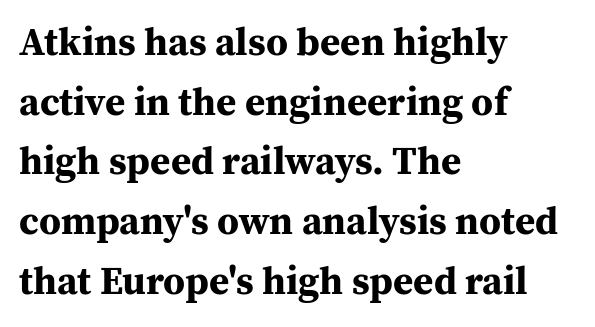
The letters carry serifs — small finishing strokes at the ends of their stems. Typeset ragged right — the left edge is the straight one. A normal amount of white space separates one row of letters from the next. Does extra space separate the letters? No, they use regular spacing. The letters stand upright; this is a roman face.
